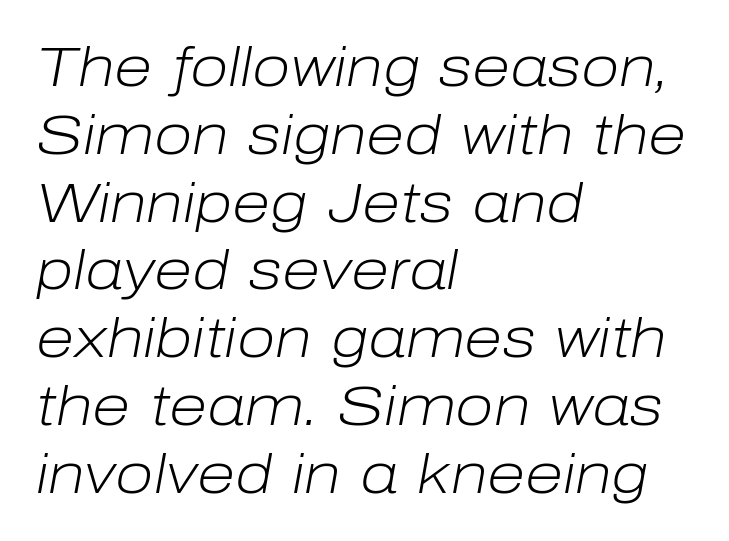
The image shows 56 px light type, italic (leaning right); set left-aligned, line spacing 1.21x, normal letter spacing, not underlined; low stroke contrast and a medium x-height.
